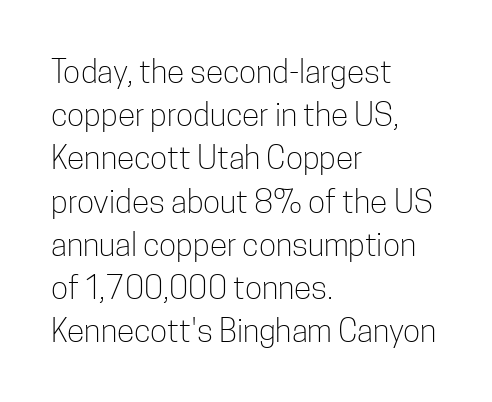
On a weight scale, this lands at 450 or below. Think of a printed novel: that variable character pitch is what you see here. A typesetter would call this zero additional tracking. Is there much room between lines? A standard amount, neither cramped nor airy. In terms of posture, this sample is upright.
